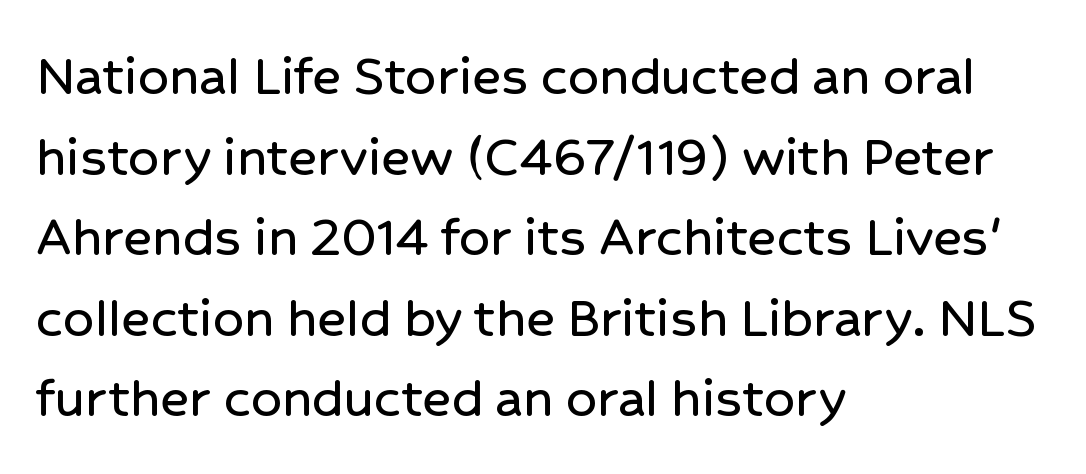
Q: Is the text italic (slanted)? A: No, it is upright.
Q: Is the typeface a serif or a sans-serif typeface? A: Sans-serif.
Q: Is the text underlined? A: No.
Q: How is the paragraph aligned? A: Left-aligned.
Q: Is the spacing between letters normal or unusually wide? A: Normal.
Q: Is the spacing between lines tight, normal or loose? A: Normal.
Q: Width (condensed, normal, or wide)? A: Normal.
Q: Stroke contrast? A: Low.
Q: x-height? A: Medium.
Q: Monospaced? A: No.
